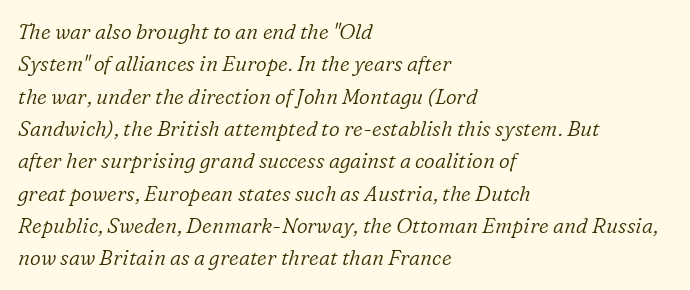
The image shows 21 px text type, italic (leaning right); set left-aligned, normal line spacing (1.54x), normal letter spacing, not underlined.
